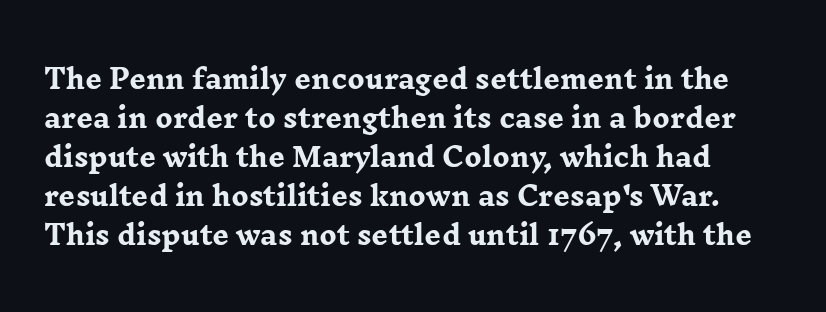
The image shows 26 px bold type, upright; set normal line spacing (1.5x), normal letter spacing, not underlined.
